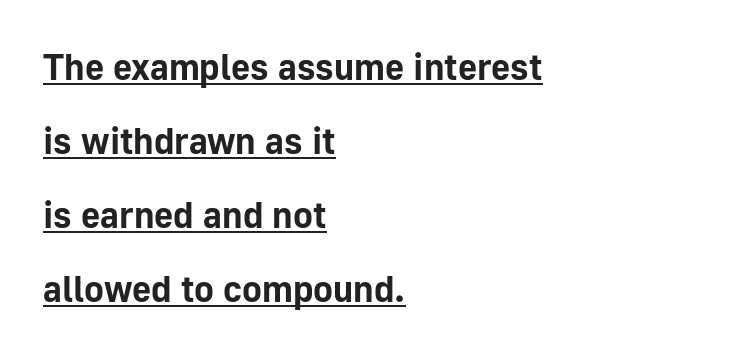
On the weight axis this lands at bold, roughly 700. The letters advance in unequal steps, a hallmark of proportional type. Underlining? Definitely there. You can tell from the bare stems that sans-serif type was used.
